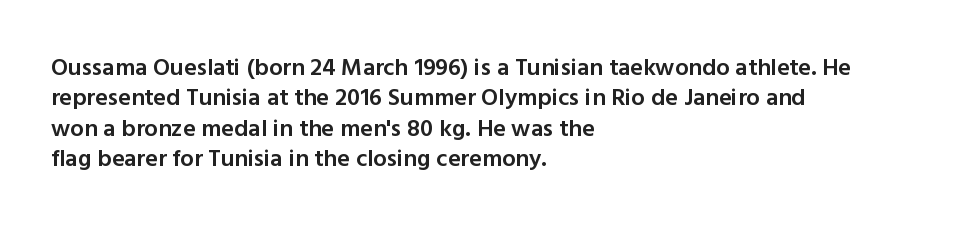
{"italic": "no", "bold": "semi", "underline": "no", "align": "left", "line_spacing": "normal", "line_spacing_ratio": 1.27, "letter_spacing": "normal", "letter_spacing_em": 0.0, "glyph_px": 24}
